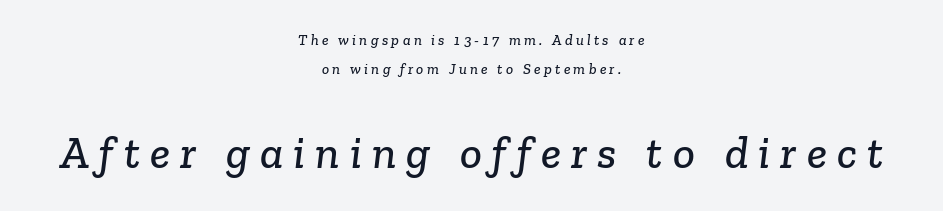
Q: Is the typeface a serif or a sans-serif typeface? A: Serif.
Q: Is the text underlined? A: No.
Q: How is the paragraph aligned? A: Centered.
Q: Is the spacing between letters normal or unusually wide? A: Unusually wide.
Q: Is the spacing between lines tight, normal or loose? A: Loose.
Q: Which block of text is set in a larger size, the first (top) or the second (bottom)? A: The second (bottom) one.
Q: Width (condensed, normal, or wide)? A: Normal.
Q: Stroke contrast? A: Low.
Q: x-height? A: Medium.
Q: Monospaced? A: No.
